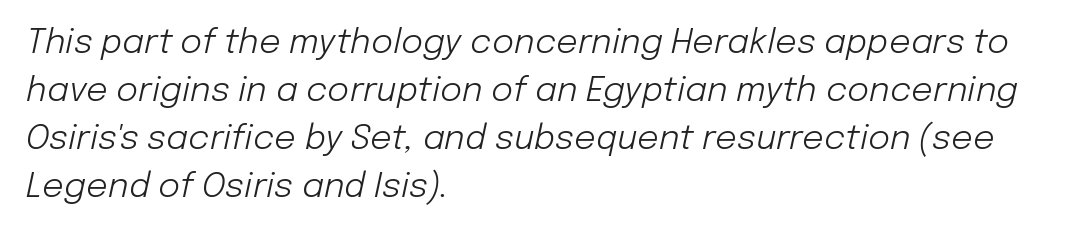
The image shows 34 px light type, italic (leaning right); set left-aligned, normal line spacing (1.41x), normal letter spacing, not underlined; low stroke contrast and a medium x-height.
